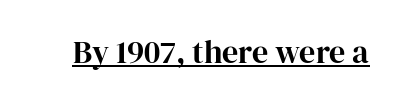
{"serif": "yes", "italic": "no", "width": "normal", "stroke_contrast": "high", "x_height": "medium", "monospaced": "no", "underline": "yes", "letter_spacing": "normal", "letter_spacing_em": 0.0, "glyph_px": 32}
